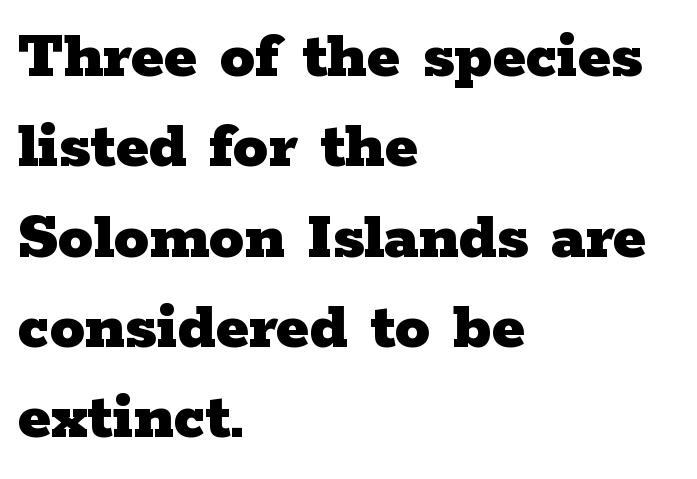
Q: Is the text bold? A: Yes.
Q: Is the text italic (slanted)? A: No, it is upright.
Q: Is the typeface a serif or a sans-serif typeface? A: Serif.
Q: Is the text underlined? A: No.
Q: How is the paragraph aligned? A: Left-aligned.
Q: Is the spacing between letters normal or unusually wide? A: Normal.
Q: Is the spacing between lines tight, normal or loose? A: Normal.
Q: Width (condensed, normal, or wide)? A: Wide.
Q: Stroke contrast? A: Low.
Q: x-height? A: Medium.
Q: Monospaced? A: No.
